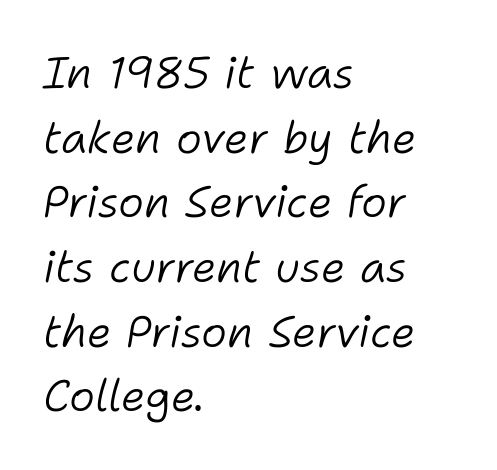
The image shows 44 px light type, italic (leaning right); set left-aligned, normal line spacing (1.47x), normal letter spacing, not underlined; low stroke contrast and a medium x-height.
